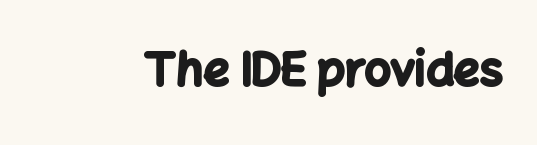
Q: Is the text bold? A: Yes.
Q: Is the text italic (slanted)? A: No, it is upright.
Q: Is the typeface a serif or a sans-serif typeface? A: Sans-serif.
Q: Is the text underlined? A: No.
Q: Is the spacing between letters normal or unusually wide? A: Normal.
Q: Width (condensed, normal, or wide)? A: Normal.
Q: Stroke contrast? A: Low.
Q: x-height? A: Medium.
Q: Monospaced? A: No.
